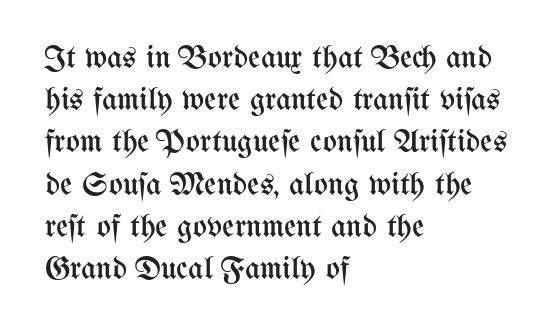
{"italic": "no", "bold": "no", "weight": "regular", "width": "condensed", "stroke_contrast": "medium", "x_height": "medium", "monospaced": "no", "underline": "no", "align": "left", "line_spacing": "normal", "line_spacing_ratio": 1.28, "letter_spacing": "normal", "letter_spacing_em": 0.0, "glyph_px": 33}
